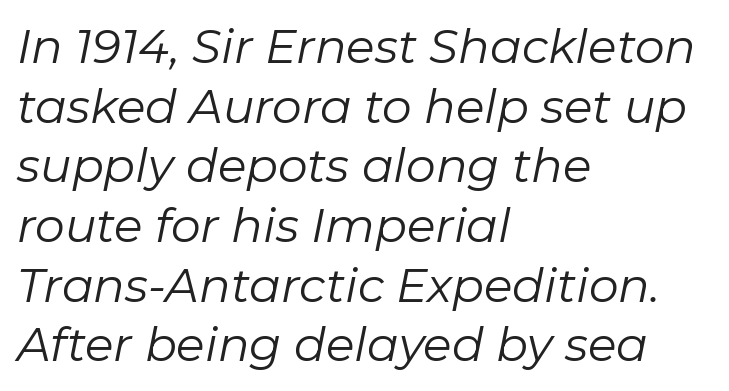
Q: Is the text bold? A: No.
Q: Is the text italic (slanted)? A: Yes, it leans right by about 11 degrees.
Q: Is the text underlined? A: No.
Q: How is the paragraph aligned? A: Left-aligned.
Q: Is the spacing between letters normal or unusually wide? A: Normal.
Q: Is the spacing between lines tight, normal or loose? A: Normal.
Q: Width (condensed, normal, or wide)? A: Normal.
Q: Stroke contrast? A: Low.
Q: x-height? A: Medium.
Q: Monospaced? A: No.
